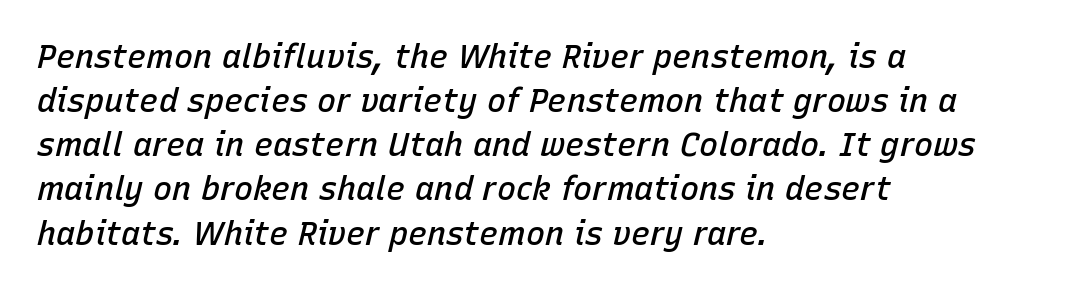
{"italic": "yes", "lean": "right", "slant_degrees": 15, "bold": "semi", "weight": "semibold", "width": "normal", "stroke_contrast": "low", "x_height": "medium", "monospaced": "no", "underline": "no", "align": "left", "line_spacing": "normal", "line_spacing_ratio": 1.38, "letter_spacing": "normal", "letter_spacing_em": 0.0, "glyph_px": 32}
